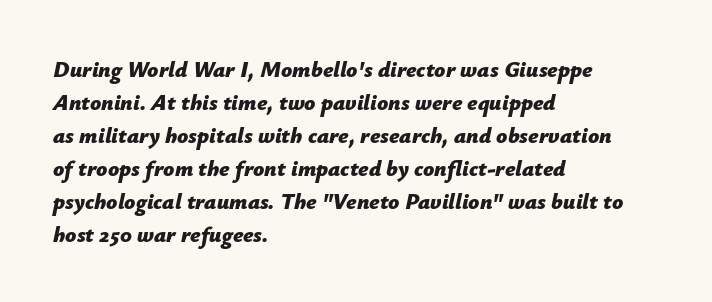
Q: Is the text bold? A: Yes.
Q: Is the text italic (slanted)? A: Yes, it leans right by about 12 degrees.
Q: Is the text underlined? A: No.
Q: How is the paragraph aligned? A: Left-aligned.
Q: Is the spacing between letters normal or unusually wide? A: Normal.
Q: Is the spacing between lines tight, normal or loose? A: Normal.
